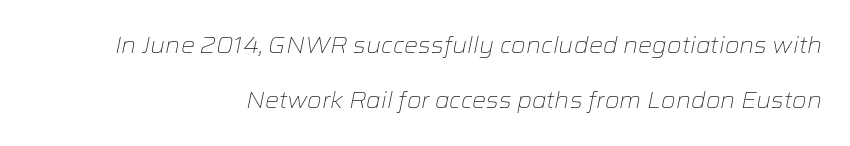
The image shows 22 px text type, italic (leaning right); set right-aligned, loose line spacing (2.48x), normal letter spacing, not underlined.
